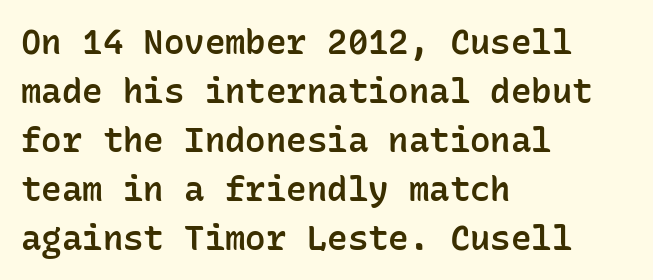
{"serif": "no", "italic": "no", "bold": "semi", "weight": "semibold", "width": "normal", "stroke_contrast": "low", "x_height": "medium", "monospaced": "yes", "underline": "no", "align": "left", "line_spacing": "normal", "line_spacing_ratio": 1.44, "letter_spacing": "normal", "letter_spacing_em": 0.0, "glyph_px": 34}
